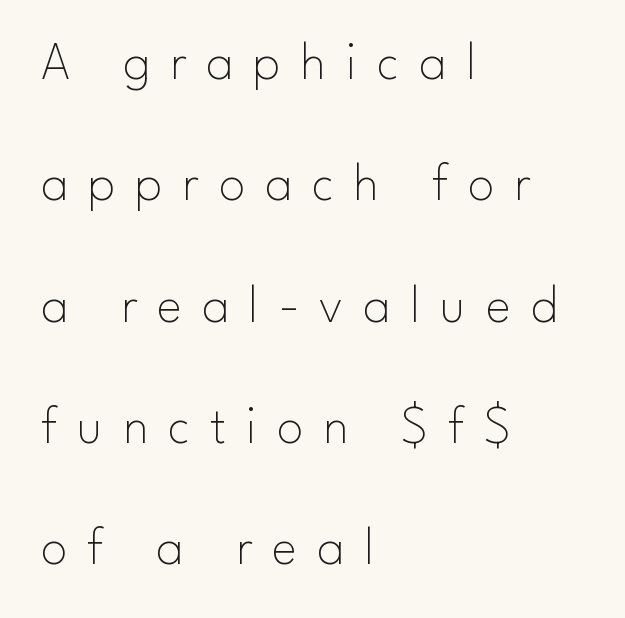
{"serif": "no", "italic": "no", "bold": "no", "weight": "thin", "width": "normal", "stroke_contrast": "low", "x_height": "small", "monospaced": "no", "underline": "no", "align": "left", "line_spacing": "loose", "line_spacing_ratio": 2.29, "letter_spacing": "wide", "letter_spacing_em": 0.38, "glyph_px": 53}
